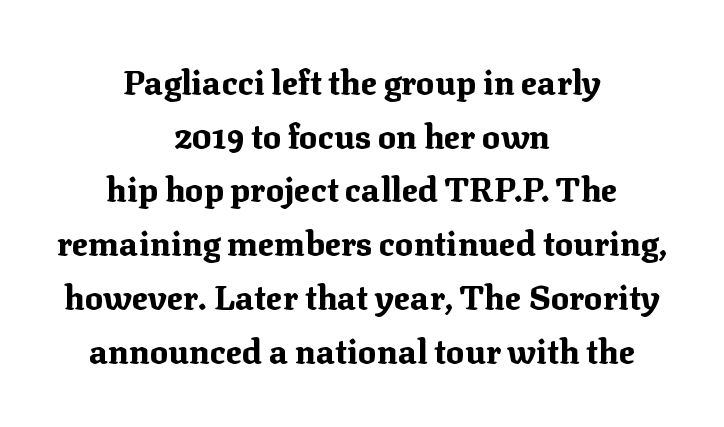
Q: Is the text bold? A: Yes.
Q: Is the text italic (slanted)? A: No, it is upright.
Q: Is the typeface a serif or a sans-serif typeface? A: Serif.
Q: Is the text underlined? A: No.
Q: How is the paragraph aligned? A: Centered.
Q: Is the spacing between letters normal or unusually wide? A: Normal.
Q: Is the spacing between lines tight, normal or loose? A: Normal.
Q: Width (condensed, normal, or wide)? A: Normal.
Q: Stroke contrast? A: Medium.
Q: x-height? A: Medium.
Q: Monospaced? A: No.
